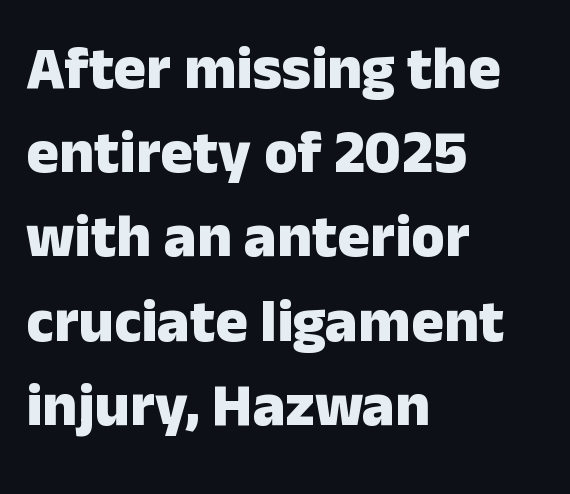
The image shows 61 px heavy sans-serif type, upright; set left-aligned, normal line spacing (1.38x), normal letter spacing, not underlined; low stroke contrast and a medium x-height.
